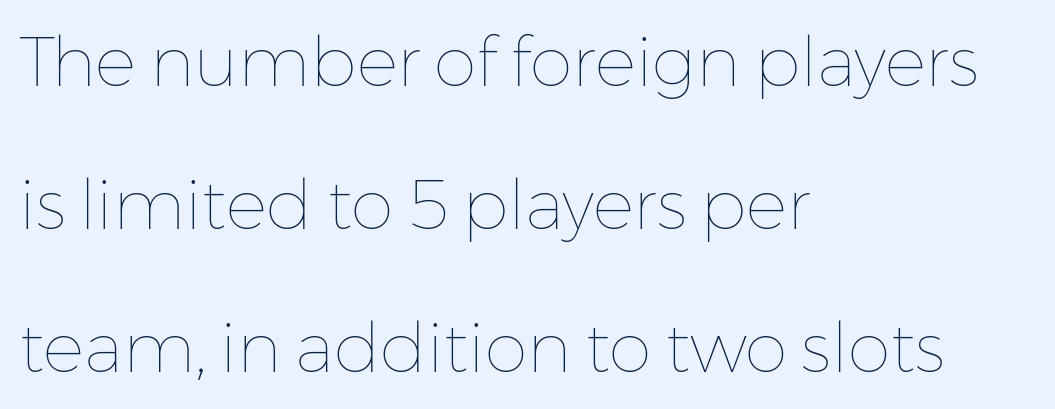
The image shows 69 px thin type, upright; set left-aligned, loose line spacing (2.07x), normal letter spacing, not underlined; low stroke contrast and a medium x-height.
